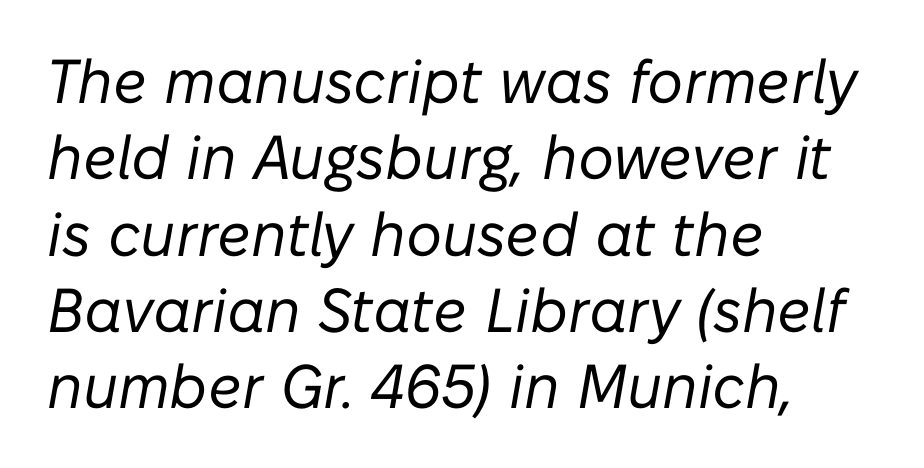
The passage shown is not underscored anywhere. The letterforms sit at book weight or below. The line texture is even and compact thanks to regular tracking. Think of a printed novel: that variable character pitch is what you see here. These lines stack with their left ends in a neat column.
